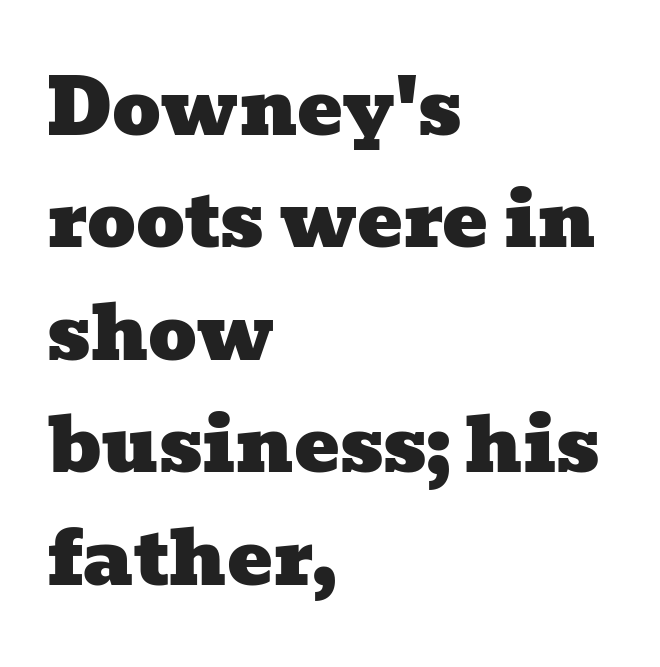
These lines sit exactly where default settings would place them. You could not count columns in this text — the font is proportionally spaced. What stands out about the letter spacing? Nothing — it is the standard amount. The area under the type is left untouched.
